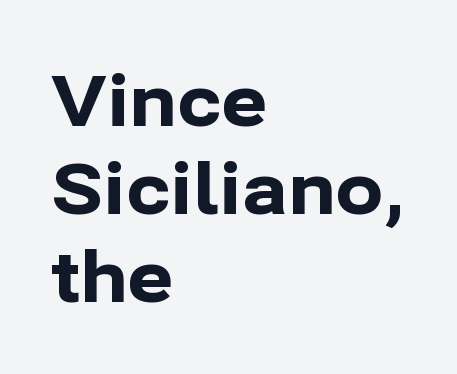
Type style note: lacks serifs. Does extra space separate the letters? No, they use regular spacing. Does the weight exceed regular? Yes, all the way to bold. Style check: upright. This sample has the flowing, uneven cadence of proportional lettering. Honestly, there is no underline to notice here at all.
